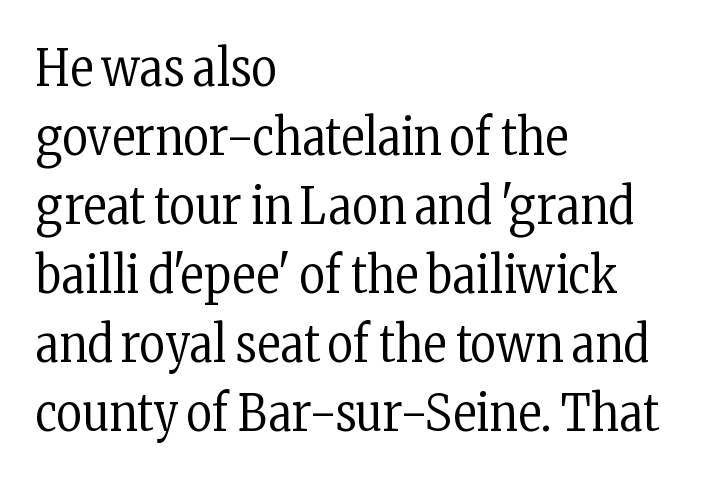
The image shows 50 px regular-weight, condensed serif type, upright; set left-aligned, normal line spacing (1.38x), normal letter spacing, not underlined; low stroke contrast and a medium x-height.
